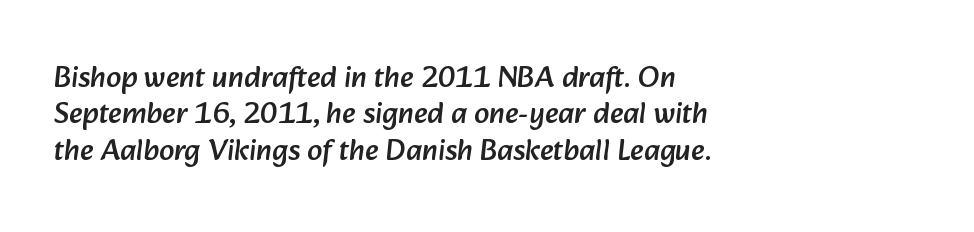
Q: Is the typeface a serif or a sans-serif typeface? A: Sans-serif.
Q: Is the text underlined? A: No.
Q: How is the paragraph aligned? A: Left-aligned.
Q: Is the spacing between letters normal or unusually wide? A: Normal.
Q: Width (condensed, normal, or wide)? A: Normal.
Q: Stroke contrast? A: Low.
Q: x-height? A: Medium.
Q: Monospaced? A: No.
